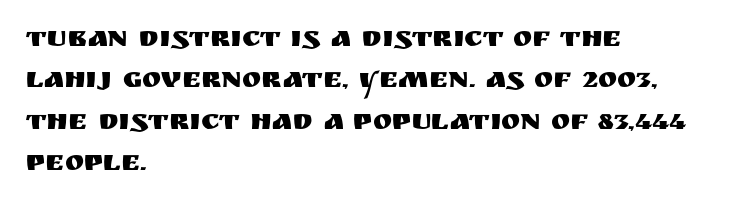
{"serif": "no", "italic": "no", "width": "normal", "stroke_contrast": "medium", "x_height": "large", "monospaced": "no", "underline": "no", "align": "left", "line_spacing": "normal", "line_spacing_ratio": 1.43, "letter_spacing": "normal", "letter_spacing_em": 0.0, "glyph_px": 29}
